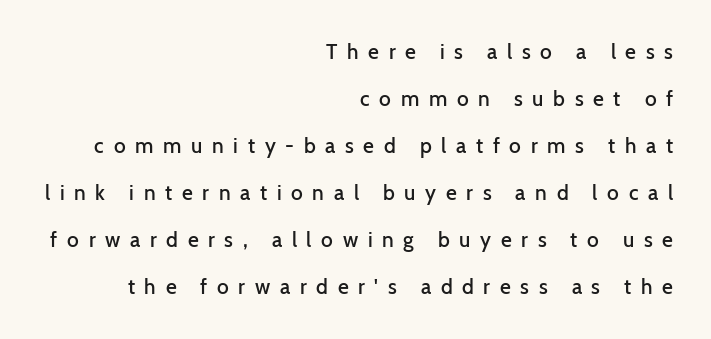
The passage is arranged like a letterhead date or caption credit — flush right. Nope, not italic — everything's standing straight. The letters are spread apart with noticeably loose tracking. Reading down the column, the eye jumps a long way to each next line.
